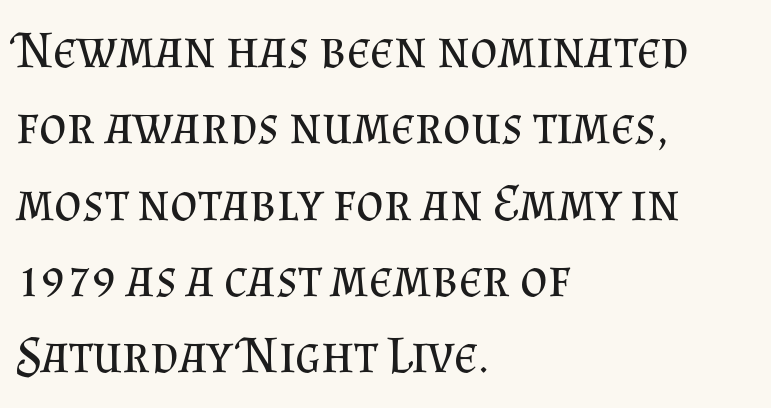
The image shows 53 px regular-weight serif type, upright; set left-aligned, normal line spacing (1.44x), normal letter spacing, not underlined; medium stroke contrast and a small x-height.
